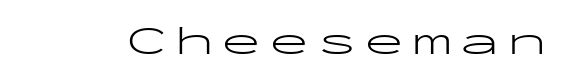
{"serif": "no", "italic": "no", "bold": "no", "weight": "light", "width": "wide", "stroke_contrast": "low", "x_height": "medium", "monospaced": "yes", "underline": "no", "glyph_px": 40}
